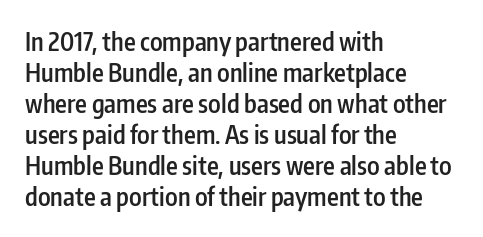
{"italic": "no", "bold": "semi", "underline": "no", "align": "left", "line_spacing_ratio": 1.24, "letter_spacing": "normal", "letter_spacing_em": 0.0, "glyph_px": 25}
